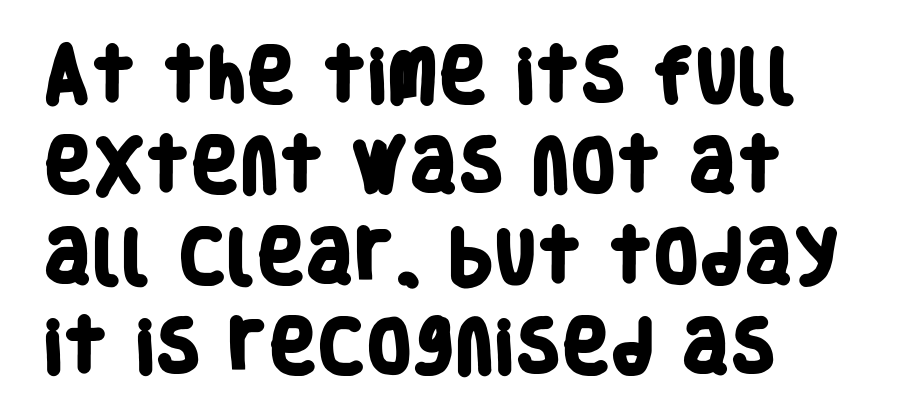
Check where the strokes stop: nothing finishes them off — pure sans. Honestly, the letter spacing is just normal — you wouldn't notice it. Each glyph is drawn with heavy, bold strokes. Leading: standard. The face used here is proportionally spaced, like ordinary book or web type.
